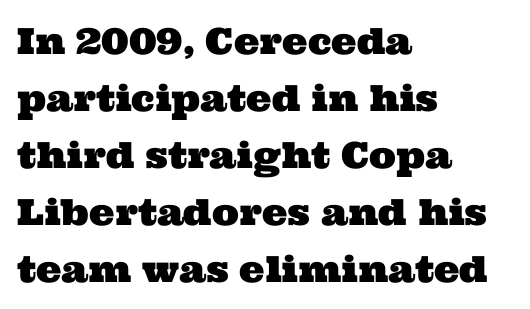
Q: Is the typeface a serif or a sans-serif typeface? A: Serif.
Q: Is the text underlined? A: No.
Q: How is the paragraph aligned? A: Left-aligned.
Q: Is the spacing between letters normal or unusually wide? A: Normal.
Q: Is the spacing between lines tight, normal or loose? A: Normal.
Q: Width (condensed, normal, or wide)? A: Wide.
Q: Stroke contrast? A: Medium.
Q: x-height? A: Medium.
Q: Monospaced? A: No.
